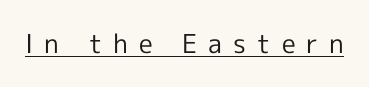
{"italic": "no", "bold": "no", "underline": "yes", "letter_spacing": "wide", "letter_spacing_em": 0.43, "glyph_px": 26}
